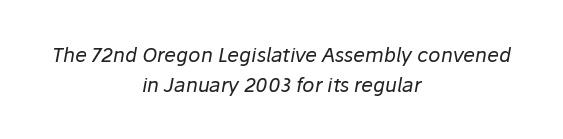
{"italic": "yes", "lean": "right", "slant_degrees": 10, "bold": "no", "underline": "no", "align": "center", "line_spacing": "normal", "line_spacing_ratio": 1.5, "letter_spacing": "normal", "letter_spacing_em": 0.0, "glyph_px": 20}
